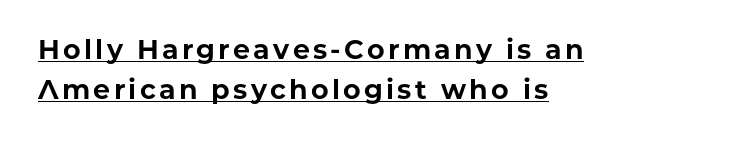
{"italic": "no", "bold": "yes", "underline": "yes", "align": "left", "line_spacing": "normal", "line_spacing_ratio": 1.47, "glyph_px": 27}
